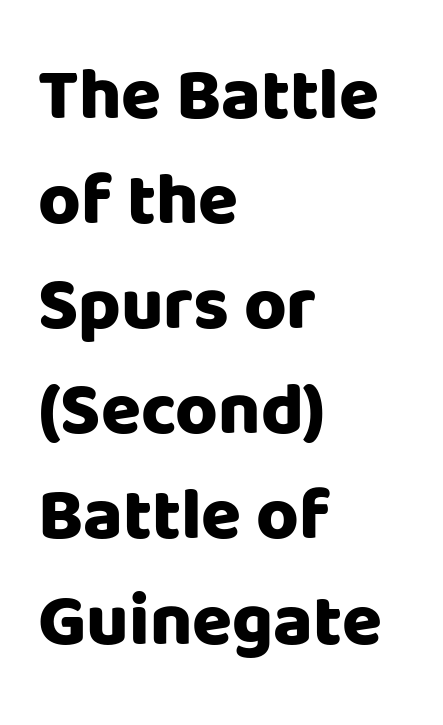
The compositor pushed each line to the left boundary. Quick note: underline off. The letters advance in unequal steps, a hallmark of proportional type. Compared with typical body copy, the letter spacing here is the same. Posture: straight, roman, zero tilt. Compared with an ordinary text face, these strokes are far heavier — a full bold.
